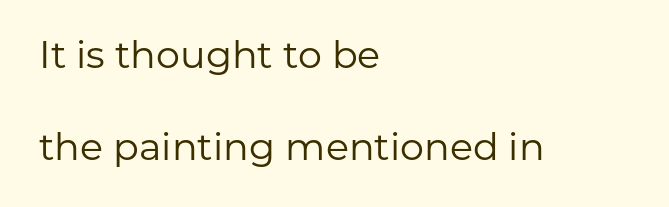
{"serif": "no", "italic": "no", "bold": "no", "weight": "regular", "width": "normal", "stroke_contrast": "low", "x_height": "medium", "monospaced": "no", "underline": "no", "align": "left", "line_spacing": "loose", "line_spacing_ratio": 2.42, "letter_spacing": "normal", "letter_spacing_em": 0.0, "glyph_px": 38}
